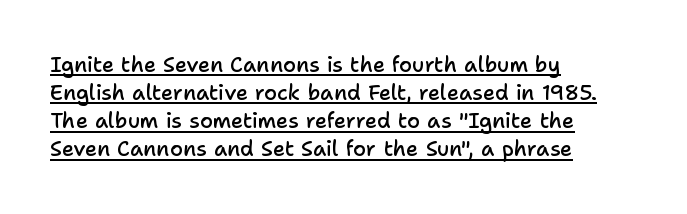
The image shows 21 px text type, upright; set left-aligned, normal line spacing (1.34x), normal letter spacing, underlined.
